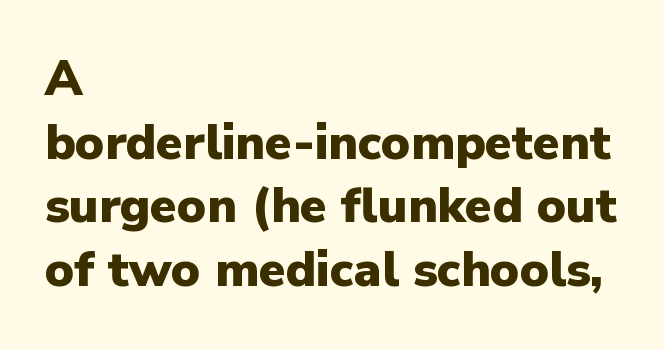
Q: Is the text bold? A: Yes.
Q: Is the text italic (slanted)? A: No, it is upright.
Q: Is the typeface a serif or a sans-serif typeface? A: Sans-serif.
Q: Is the text underlined? A: No.
Q: How is the paragraph aligned? A: Left-aligned.
Q: Is the spacing between letters normal or unusually wide? A: Normal.
Q: Is the spacing between lines tight, normal or loose? A: Normal.
Q: Width (condensed, normal, or wide)? A: Normal.
Q: Stroke contrast? A: Low.
Q: x-height? A: Medium.
Q: Monospaced? A: No.
